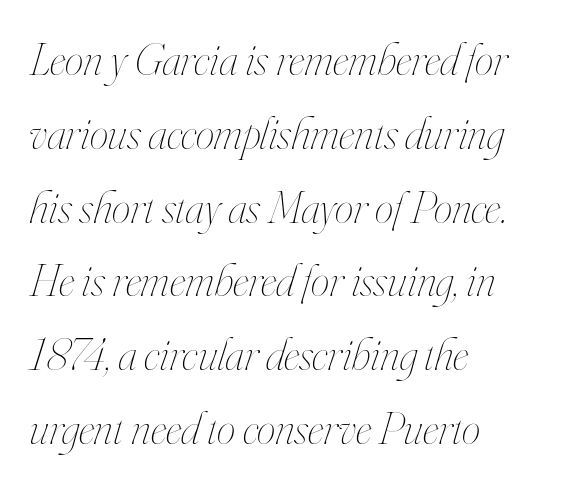
Q: Is the text bold? A: No.
Q: Is the text italic (slanted)? A: Yes, it leans right by about 16 degrees.
Q: Is the text underlined? A: No.
Q: How is the paragraph aligned? A: Left-aligned.
Q: Is the spacing between letters normal or unusually wide? A: Normal.
Q: Is the spacing between lines tight, normal or loose? A: Normal.
Q: Width (condensed, normal, or wide)? A: Condensed.
Q: Stroke contrast? A: High.
Q: x-height? A: Small.
Q: Monospaced? A: No.
